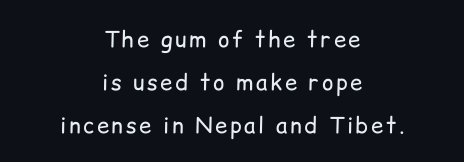
The image shows 22 px text type, upright; set centered, loose line spacing (1.95x), not underlined.
